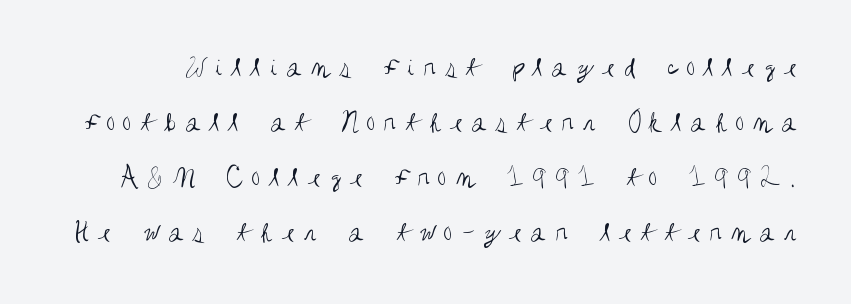
The glyphs are unaccompanied by any horizontal stroke below them. The passage shown is typed in a proportional face where columns would drift. Ink coverage per letter is moderate at most. Compared with typical body copy, the letter spacing here is much looser.
